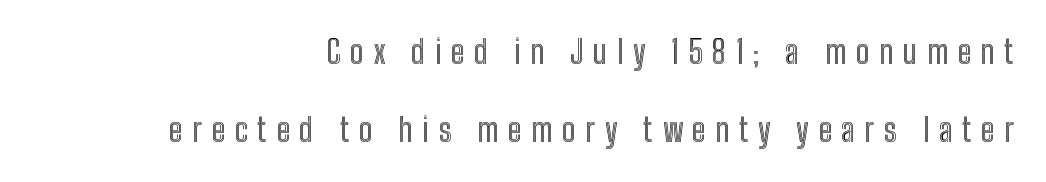
Q: Is the text italic (slanted)? A: No, it is upright.
Q: Is the text underlined? A: No.
Q: How is the paragraph aligned? A: Right-aligned.
Q: Is the spacing between letters normal or unusually wide? A: Unusually wide.
Q: Is the spacing between lines tight, normal or loose? A: Loose.
Q: Width (condensed, normal, or wide)? A: Condensed.
Q: x-height? A: Medium.
Q: Monospaced? A: No.
